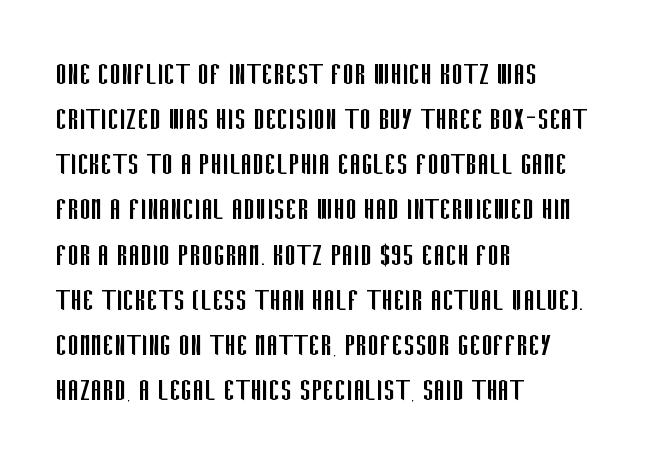
The image shows 35 px regular-weight, condensed sans-serif type, upright; set left-aligned, normal line spacing (1.29x), normal letter spacing, not underlined; low stroke contrast and a large x-height.
